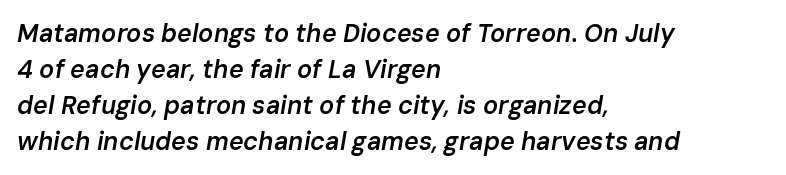
Caption: standard tracking, unaltered. Layout note: lines flush left. The rows are spaced the way most documents space them. The baseline area is clear. As a designer I'd log this as weight 600, semibold.
